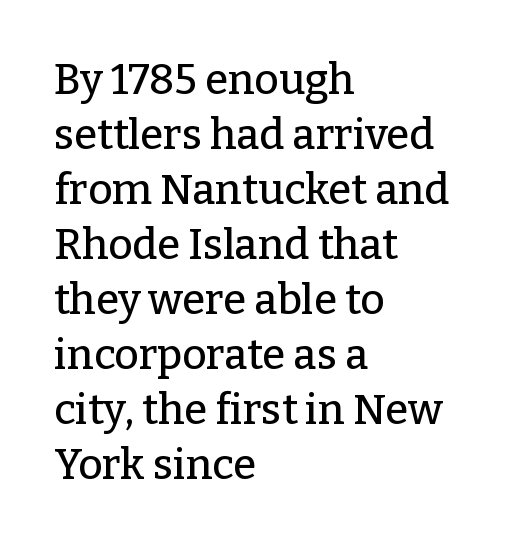
The image shows 42 px serif type, upright; set left-aligned, normal line spacing (1.31x), normal letter spacing, not underlined; low stroke contrast and a medium x-height.
